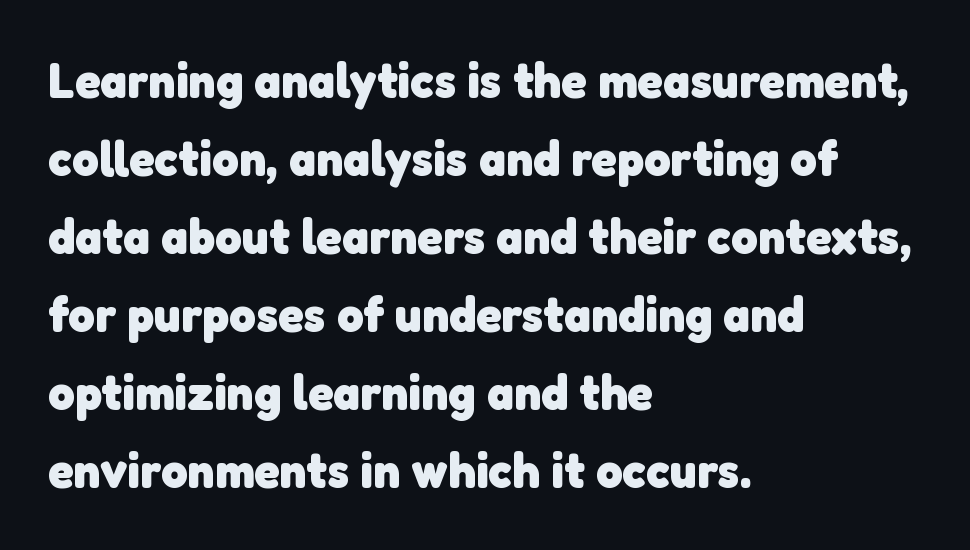
{"serif": "no", "bold": "yes", "weight": "heavy", "width": "normal", "stroke_contrast": "low", "x_height": "medium", "monospaced": "no", "underline": "no", "align": "left", "line_spacing": "normal", "line_spacing_ratio": 1.53, "letter_spacing": "normal", "letter_spacing_em": 0.0, "glyph_px": 51}
